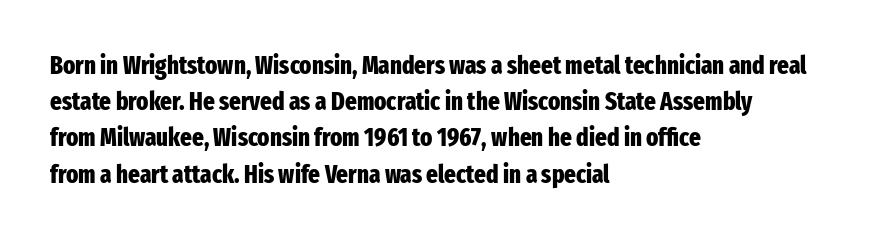
Q: Is the text bold? A: Yes.
Q: Is the text italic (slanted)? A: No, it is upright.
Q: Is the text underlined? A: No.
Q: How is the paragraph aligned? A: Left-aligned.
Q: Is the spacing between letters normal or unusually wide? A: Normal.
Q: Is the spacing between lines tight, normal or loose? A: Normal.
